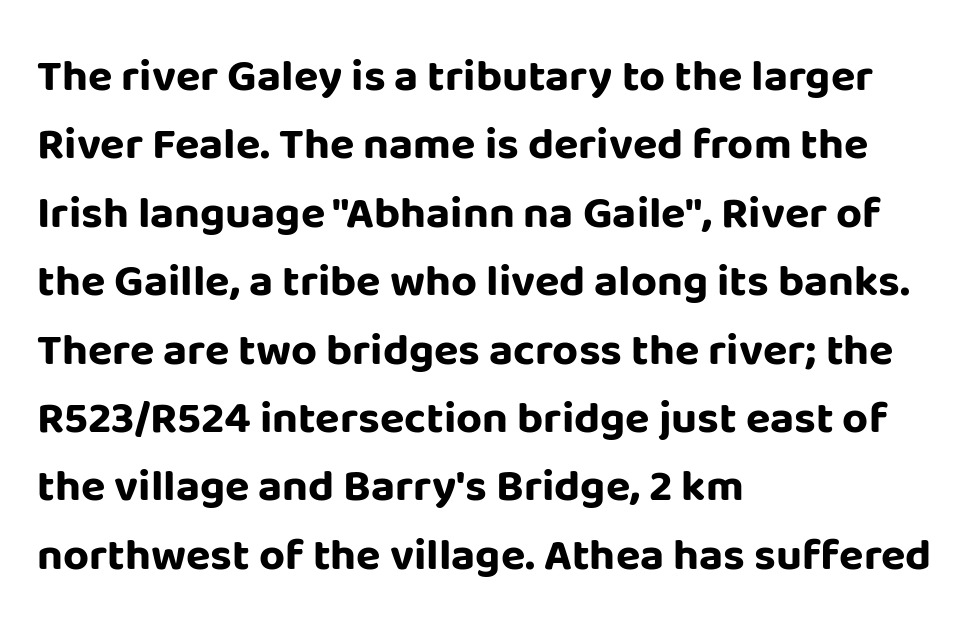
{"serif": "no", "italic": "no", "bold": "yes", "weight": "bold", "width": "normal", "stroke_contrast": "low", "x_height": "large", "monospaced": "no", "underline": "no", "align": "left", "line_spacing": "normal", "line_spacing_ratio": 1.52, "letter_spacing": "normal", "letter_spacing_em": 0.0, "glyph_px": 45}
